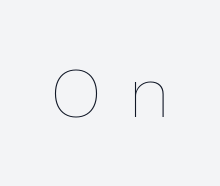
Nobody drew a line under any word here. These lines are rendered in a variable-pitch font. These glyphs show unthickened strokes, regular width or finer. The letters stand straight up with perfectly vertical stems.
